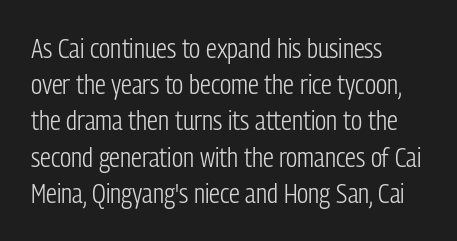
{"italic": "no", "bold": "no", "underline": "no", "align": "left", "line_spacing": "normal", "line_spacing_ratio": 1.34, "letter_spacing": "normal", "letter_spacing_em": 0.0, "glyph_px": 27}
